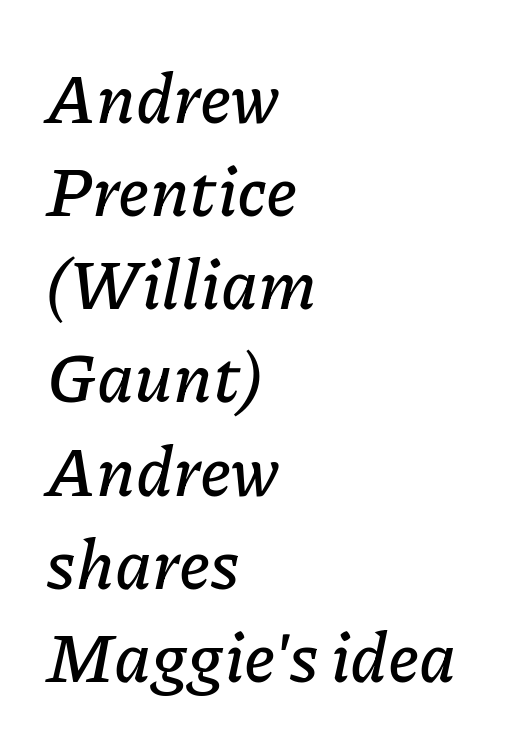
Looking at the ascenders, they clearly lean. Honestly, there is no underline to notice here at all. Varying glyph widths throughout — classic text-font behaviour. In terms of letterspacing, this is plain default setting. The typesetter chose a ragged-right arrangement here. Line spacing here is normal.
